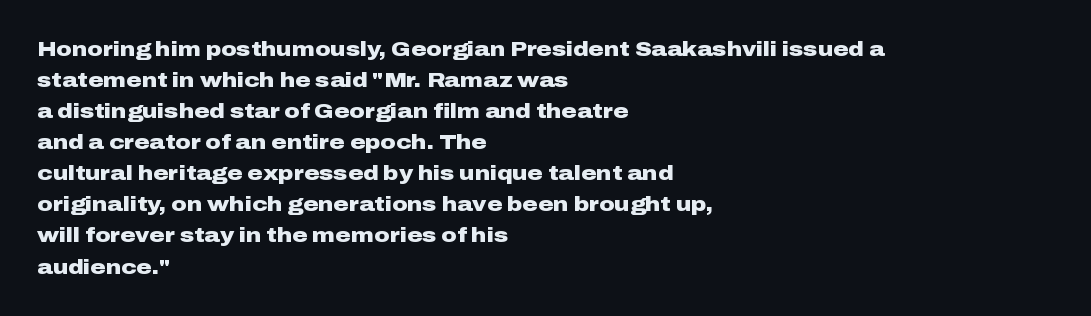
The image shows 21 px bold type, upright; set left-aligned, normal line spacing (1.48x), normal letter spacing, not underlined.
